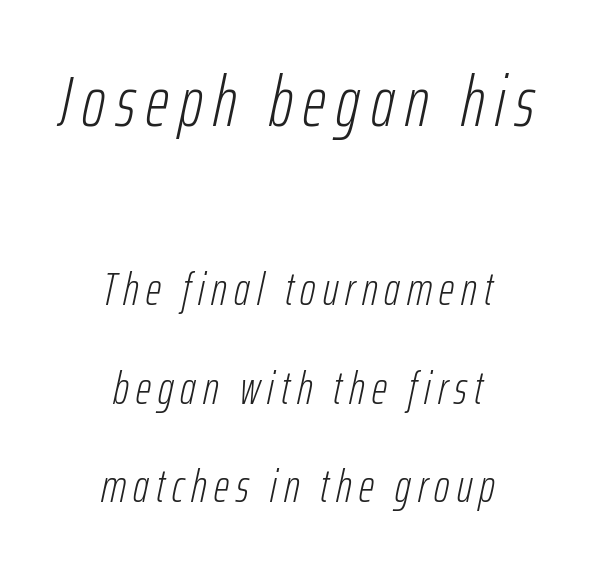
Q: Is the text bold? A: No.
Q: Is the text italic (slanted)? A: Yes, it leans right by about 12 degrees.
Q: Is the text underlined? A: No.
Q: How is the paragraph aligned? A: Centered.
Q: Is the spacing between lines tight, normal or loose? A: Loose.
Q: Which block of text is set in a larger size, the first (top) or the second (bottom)? A: The first (top) one.
Q: Width (condensed, normal, or wide)? A: Condensed.
Q: Stroke contrast? A: Low.
Q: x-height? A: Medium.
Q: Monospaced? A: No.
